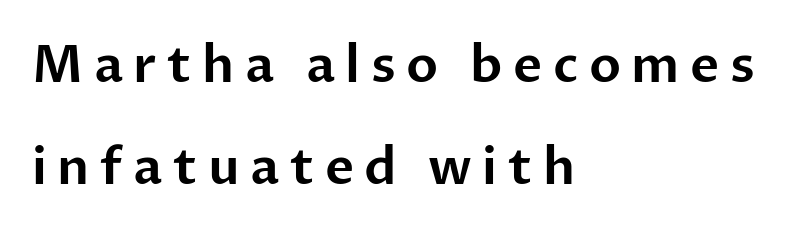
Q: Is the text italic (slanted)? A: No, it is upright.
Q: Is the typeface a serif or a sans-serif typeface? A: Sans-serif.
Q: Is the text underlined? A: No.
Q: How is the paragraph aligned? A: Left-aligned.
Q: Is the spacing between letters normal or unusually wide? A: Unusually wide.
Q: Is the spacing between lines tight, normal or loose? A: Loose.
Q: Width (condensed, normal, or wide)? A: Normal.
Q: Stroke contrast? A: Low.
Q: x-height? A: Medium.
Q: Monospaced? A: No.
